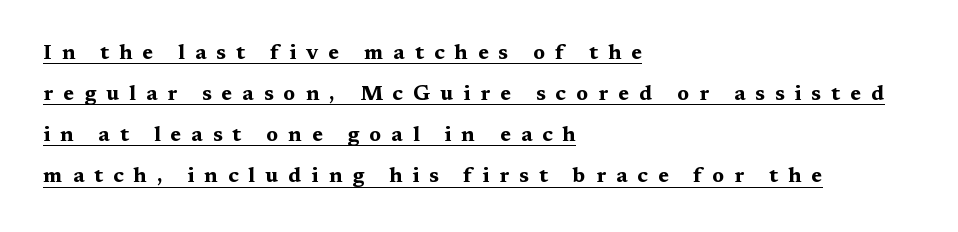
Does the weight exceed regular? Yes, all the way to bold. Inter-character spacing is expanded well beyond the font's built-in metrics. Vertical strokes here are truly vertical. Reading down the column, the eye jumps a long way to each next line.
